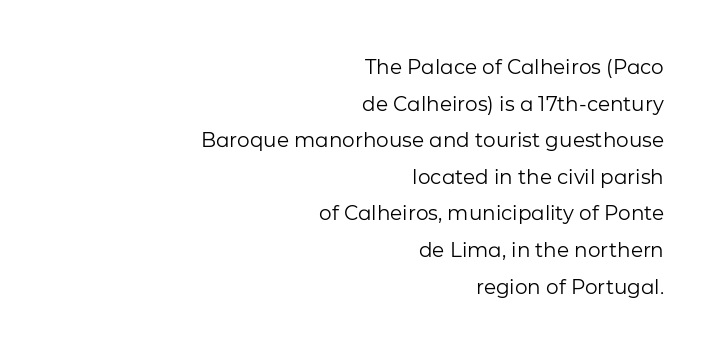
Q: Is the text bold? A: No.
Q: Is the text italic (slanted)? A: No, it is upright.
Q: Is the text underlined? A: No.
Q: How is the paragraph aligned? A: Right-aligned.
Q: Is the spacing between letters normal or unusually wide? A: Normal.
